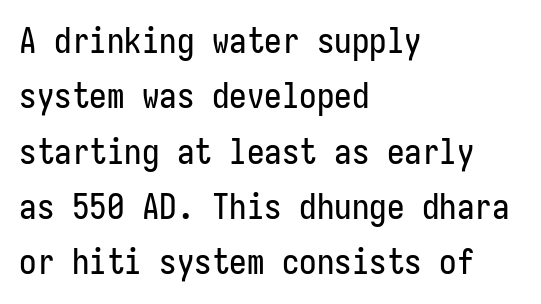
{"serif": "no", "italic": "no", "width": "condensed", "stroke_contrast": "low", "x_height": "medium", "underline": "no", "align": "left", "line_spacing": "normal", "line_spacing_ratio": 1.58, "letter_spacing": "normal", "letter_spacing_em": 0.0, "glyph_px": 35}
